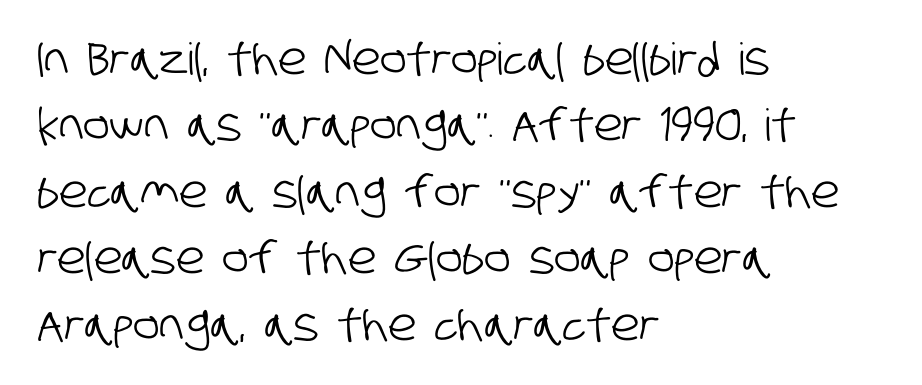
Q: Is the typeface a serif or a sans-serif typeface? A: Sans-serif.
Q: Is the text underlined? A: No.
Q: How is the paragraph aligned? A: Left-aligned.
Q: Is the spacing between letters normal or unusually wide? A: Normal.
Q: Is the spacing between lines tight, normal or loose? A: Normal.
Q: Width (condensed, normal, or wide)? A: Condensed.
Q: Stroke contrast? A: Low.
Q: x-height? A: Large.
Q: Monospaced? A: No.
